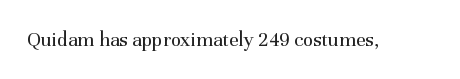
The passage shown is not underscored anywhere. The font's upright variant was chosen for this text. Stems here are at most as thick as an everyday book face. Observe the ordinary spacing: letters are neighbours, not strangers.
